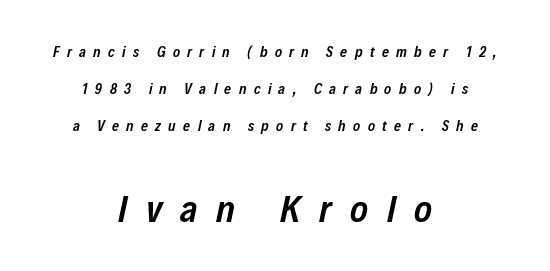
The image shows 38 px semibold, condensed type, italic (leaning right); set centered, loose line spacing (2.47x), unusually wide letter spacing (+0.49 em), not underlined; the second (bottom) block is 2.53x larger; low stroke contrast and a medium x-height.
